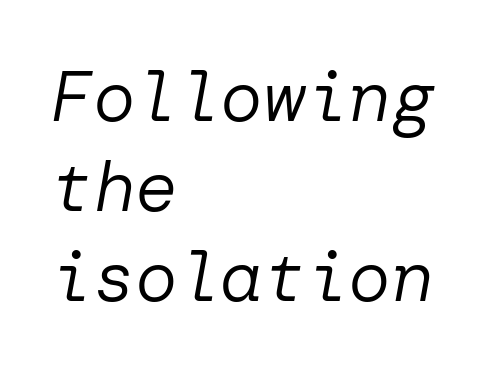
Q: Is the text bold? A: No.
Q: Is the text italic (slanted)? A: Yes, it leans right by about 10 degrees.
Q: Is the text underlined? A: No.
Q: How is the paragraph aligned? A: Left-aligned.
Q: Is the spacing between letters normal or unusually wide? A: Normal.
Q: Is the spacing between lines tight, normal or loose? A: Normal.
Q: Width (condensed, normal, or wide)? A: Normal.
Q: Stroke contrast? A: Low.
Q: x-height? A: Medium.
